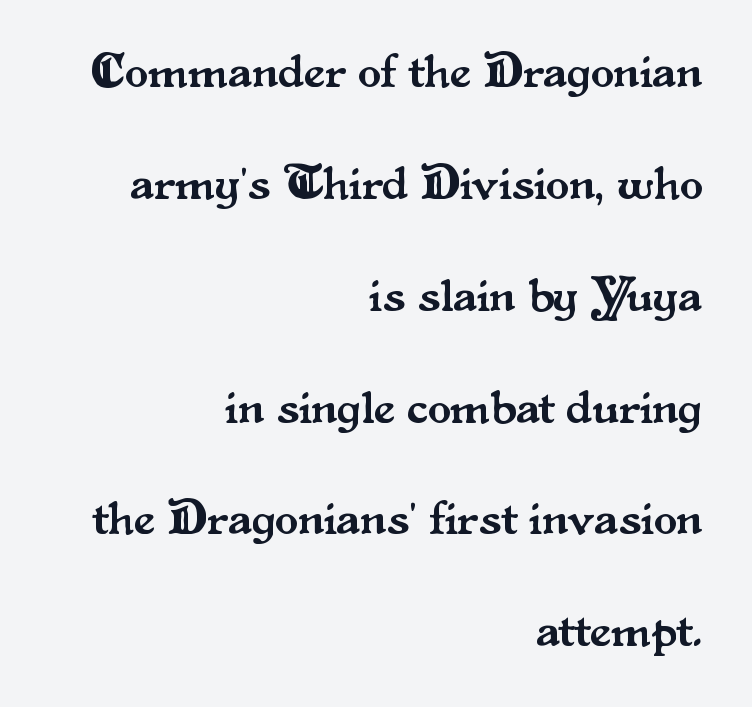
Q: Is the text italic (slanted)? A: No, it is upright.
Q: Is the typeface a serif or a sans-serif typeface? A: Serif.
Q: Is the text underlined? A: No.
Q: How is the paragraph aligned? A: Right-aligned.
Q: Is the spacing between letters normal or unusually wide? A: Normal.
Q: Is the spacing between lines tight, normal or loose? A: Loose.
Q: Width (condensed, normal, or wide)? A: Normal.
Q: Stroke contrast? A: Medium.
Q: x-height? A: Small.
Q: Monospaced? A: No.
